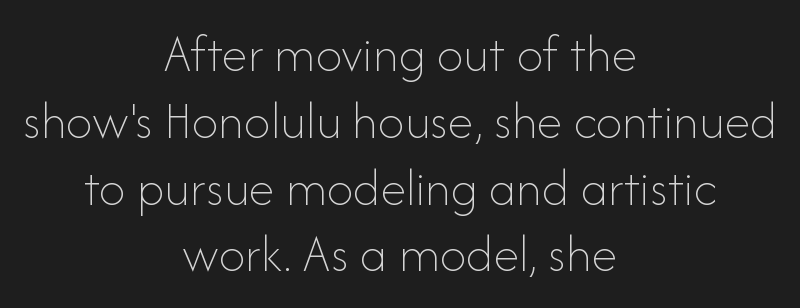
The baseline area is clear. The passage is arranged like a title page — every line centered. Line spacing here is normal. Glyph-to-glyph distance matches everyday printed text. Looks like regular typesetting: each glyph gets only the width it needs. The axis of the letterforms is exactly vertical.
